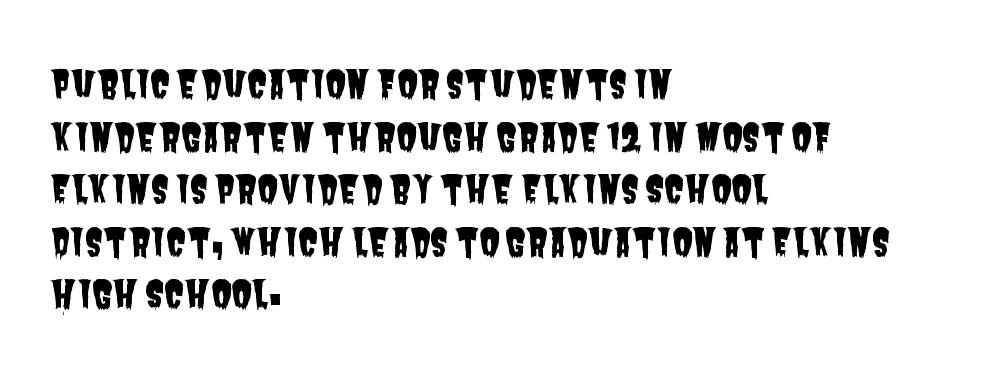
Q: Is the typeface a serif or a sans-serif typeface? A: Sans-serif.
Q: Is the text underlined? A: No.
Q: How is the paragraph aligned? A: Left-aligned.
Q: Is the spacing between letters normal or unusually wide? A: Normal.
Q: Is the spacing between lines tight, normal or loose? A: Normal.
Q: Width (condensed, normal, or wide)? A: Condensed.
Q: Stroke contrast? A: Low.
Q: x-height? A: Large.
Q: Monospaced? A: No.
